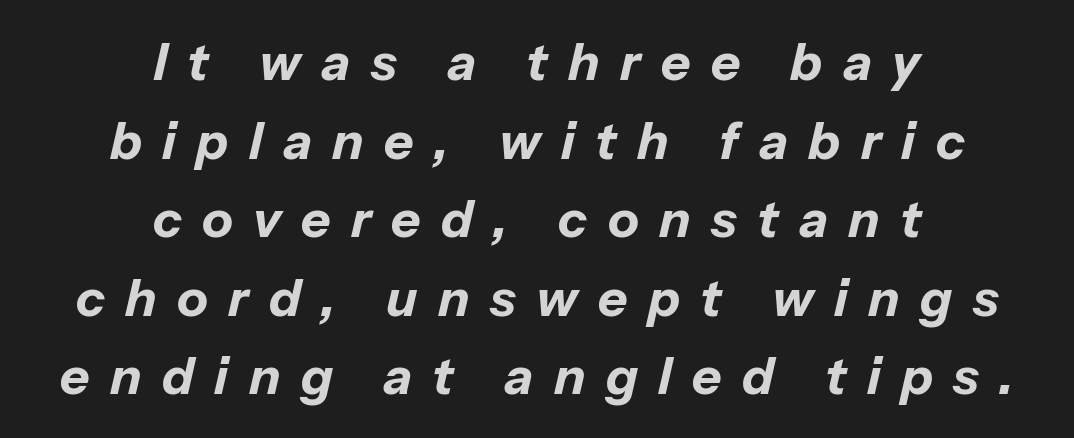
Each new line begins a customary step beneath the previous one. Bare-footed words on every line. Do the characters align in a grid? No, the font is proportional. Each line is balanced around a shared central axis.
